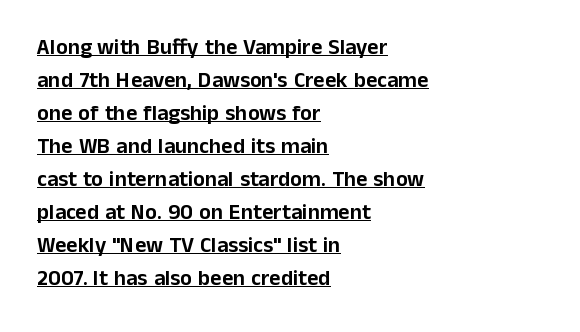
There is no visible air inserted between adjacent glyphs. Posture: upright roman. One glance says typical: line gaps are just what's usual. A typographer would call this underscored text.
